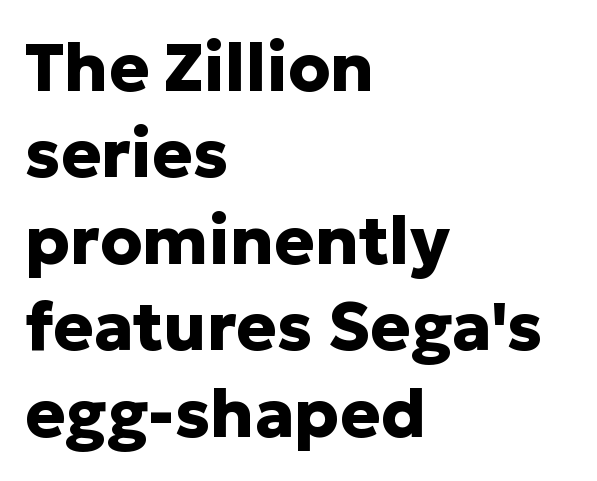
Honestly, the letter spacing is just normal — you wouldn't notice it. Notice how the stems are strictly vertical — no italics here. Plain, unruled lines of type. This block has exactly the height ordinary leading produces. Proportional: the letters do not fall into vertical columns.
